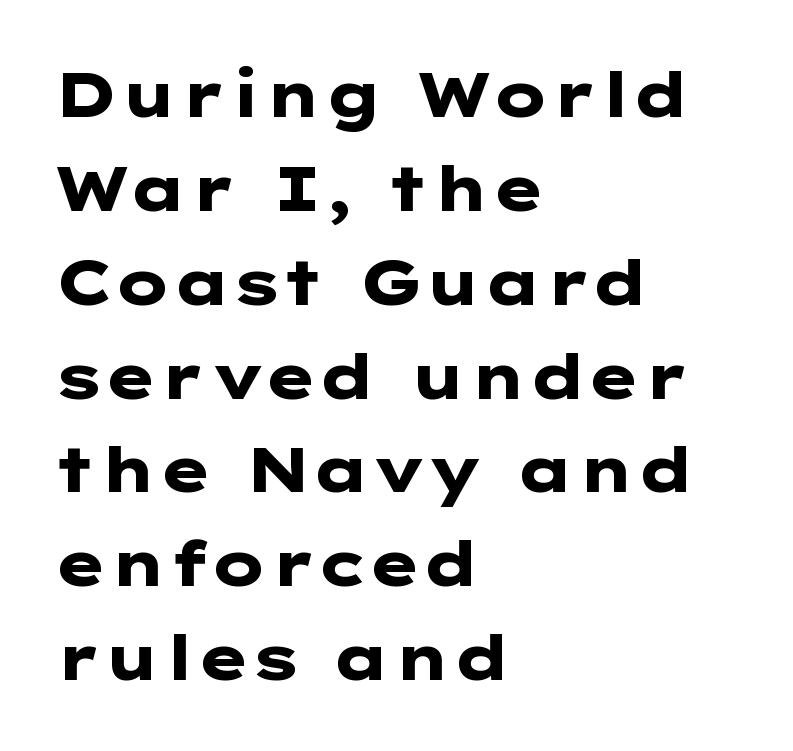
The image shows 63 px heavy, wide sans-serif type, upright; set left-aligned, normal line spacing (1.49x), normal letter spacing, not underlined; low stroke contrast and a medium x-height.
